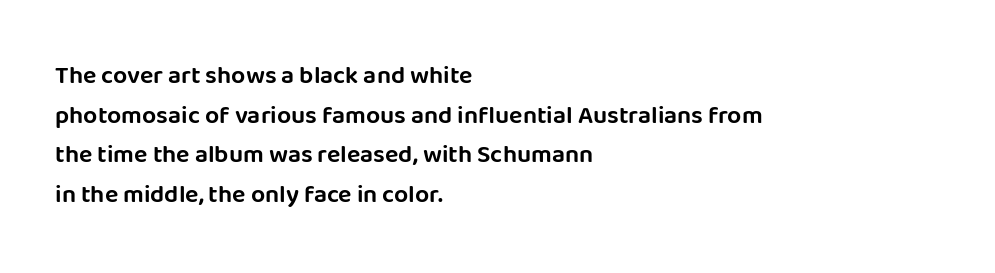
Q: Is the text italic (slanted)? A: No, it is upright.
Q: Is the text underlined? A: No.
Q: How is the paragraph aligned? A: Left-aligned.
Q: Is the spacing between letters normal or unusually wide? A: Normal.
Q: Is the spacing between lines tight, normal or loose? A: Normal.
